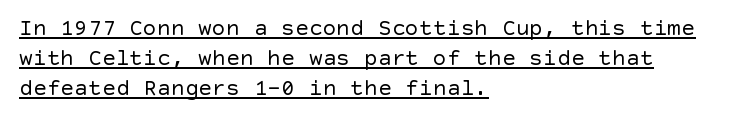
{"italic": "no", "bold": "no", "underline": "yes", "align": "left", "line_spacing": "normal", "line_spacing_ratio": 1.31, "letter_spacing": "normal", "letter_spacing_em": 0.0, "glyph_px": 23}
